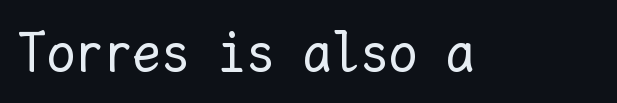
{"italic": "no", "bold": "no", "weight": "regular", "width": "normal", "stroke_contrast": "low", "x_height": "medium", "monospaced": "yes", "underline": "no", "letter_spacing": "normal", "letter_spacing_em": 0.0, "glyph_px": 57}
